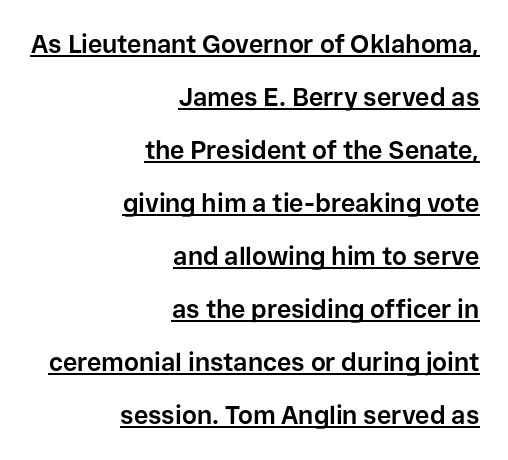
Spacing between characters is what you'd get straight out of the box. The font is running at its bold setting. Rows of type keep a wide berth in the vertical direction. The sample's only ornament is a line tracing under the words.
